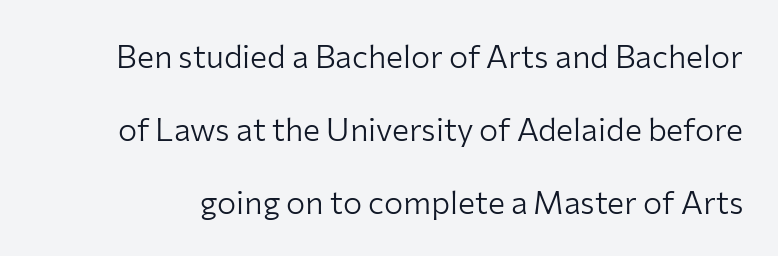
Q: Is the text bold? A: No.
Q: Is the text italic (slanted)? A: No, it is upright.
Q: Is the typeface a serif or a sans-serif typeface? A: Sans-serif.
Q: Is the text underlined? A: No.
Q: Is the spacing between letters normal or unusually wide? A: Normal.
Q: Is the spacing between lines tight, normal or loose? A: Loose.
Q: Width (condensed, normal, or wide)? A: Normal.
Q: Stroke contrast? A: Low.
Q: x-height? A: Medium.
Q: Monospaced? A: No.
